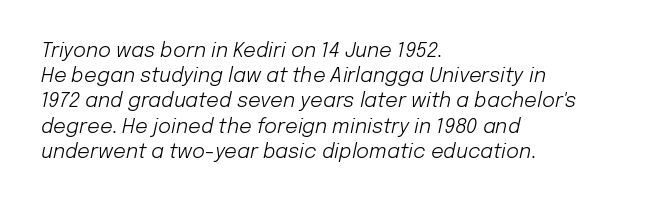
Q: Is the text bold? A: No.
Q: Is the text italic (slanted)? A: Yes, it leans right by about 12 degrees.
Q: Is the text underlined? A: No.
Q: How is the paragraph aligned? A: Left-aligned.
Q: Is the spacing between letters normal or unusually wide? A: Normal.
Q: Is the spacing between lines tight, normal or loose? A: Normal.
